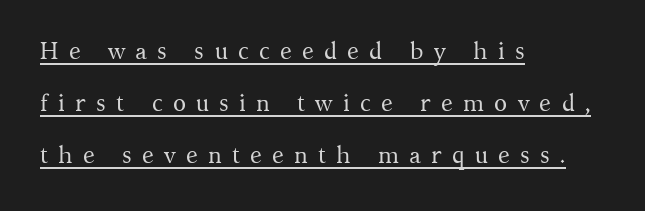
Loosely led — the rows are spread out. Tracking here is generous; glyphs stand well apart from one another. The passage is arranged the way most books set body copy — flush left. Stems here are at most as thick as an everyday book face. The rendered words wear a rule along their underside.
